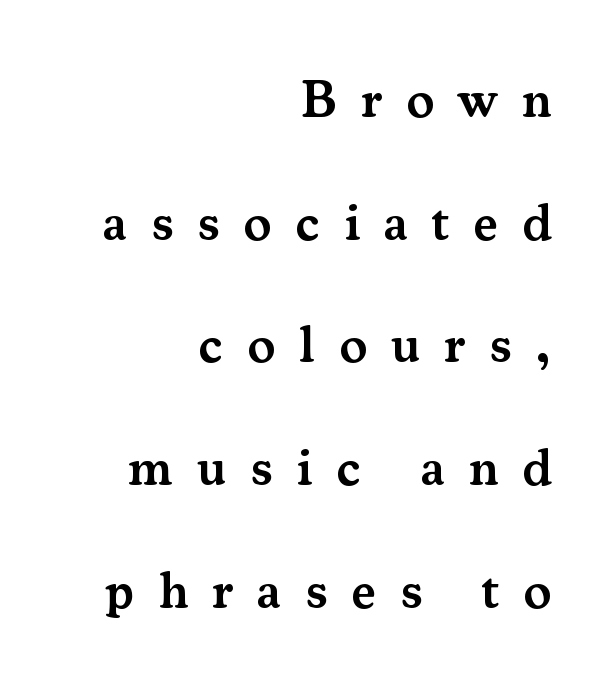
Posture: straight, roman, zero tilt. A typesetter would call this proportional, since set widths differ per character. The space between consecutive lines is lavish. Typographically, this falls in the serif category.
